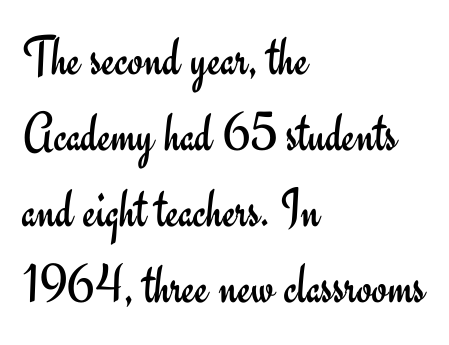
{"serif": "no", "bold": "no", "weight": "regular", "width": "normal", "stroke_contrast": "low", "x_height": "small", "monospaced": "no", "underline": "no", "align": "left", "line_spacing": "normal", "line_spacing_ratio": 1.36, "letter_spacing": "normal", "letter_spacing_em": 0.0, "glyph_px": 56}
